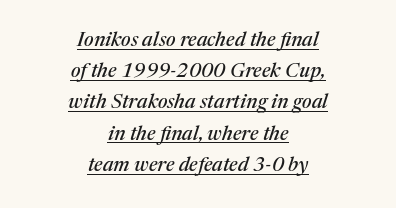
Q: Is the text italic (slanted)? A: Yes, it leans right by about 17 degrees.
Q: Is the text underlined? A: Yes.
Q: How is the paragraph aligned? A: Centered.
Q: Is the spacing between letters normal or unusually wide? A: Normal.
Q: Is the spacing between lines tight, normal or loose? A: Normal.
